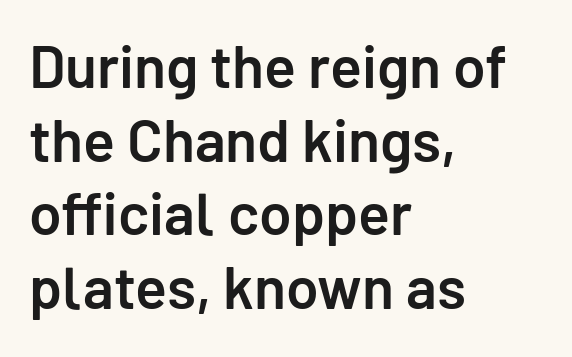
{"serif": "no", "italic": "no", "bold": "semi", "weight": "semibold", "width": "normal", "stroke_contrast": "low", "x_height": "medium", "monospaced": "no", "underline": "no", "align": "left", "line_spacing": "normal", "line_spacing_ratio": 1.25, "letter_spacing": "normal", "letter_spacing_em": 0.0, "glyph_px": 59}
